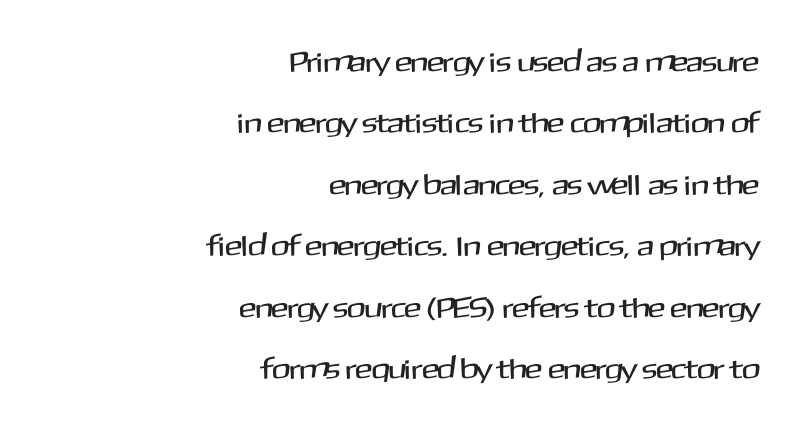
The image shows 29 px sans-serif type, upright; set right-aligned, loose line spacing (2.12x), normal letter spacing, not underlined; medium stroke contrast and a medium x-height.
